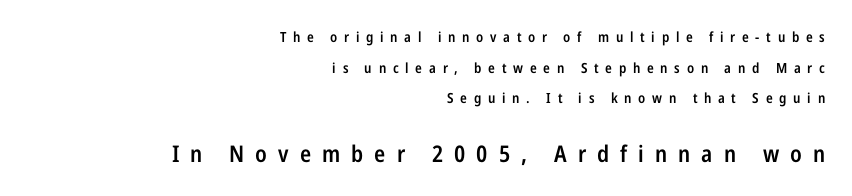
The image shows 23 px text type, upright; set right-aligned, loose line spacing (2.18x), unusually wide letter spacing (+0.48 em), not underlined; the second (bottom) block is 1.64x larger.
